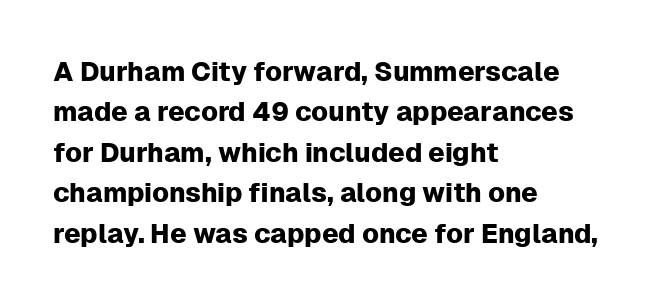
Q: Is the text italic (slanted)? A: No, it is upright.
Q: Is the text underlined? A: No.
Q: How is the paragraph aligned? A: Left-aligned.
Q: Is the spacing between letters normal or unusually wide? A: Normal.
Q: Is the spacing between lines tight, normal or loose? A: Normal.
